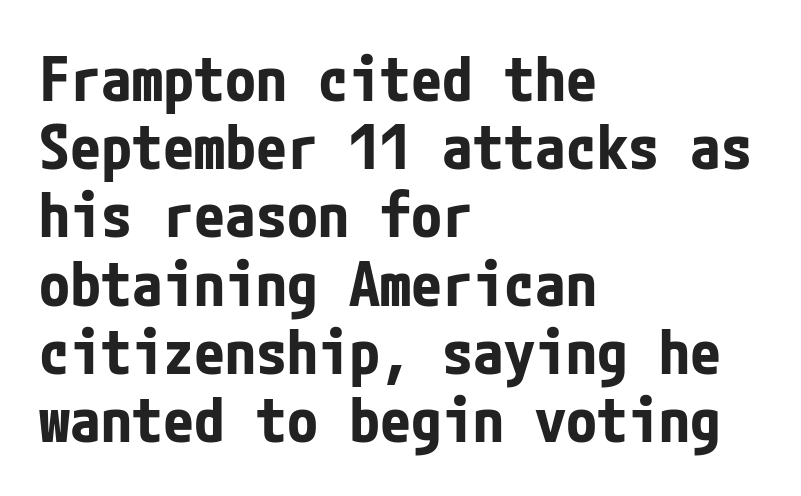
The image shows 62 px bold, condensed sans-serif type, upright; set left-aligned, tight line spacing (1.1x), normal letter spacing, not underlined; low stroke contrast and a medium x-height.
